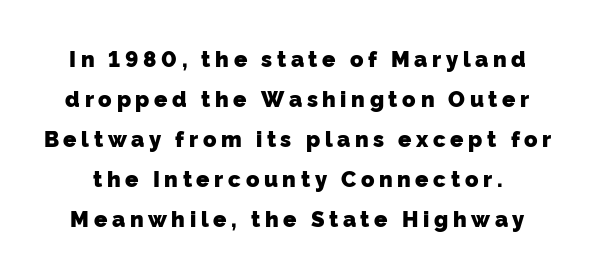
{"bold": "yes", "underline": "no", "line_spacing_ratio": 1.82, "letter_spacing": "wide", "letter_spacing_em": 0.21, "glyph_px": 22}
